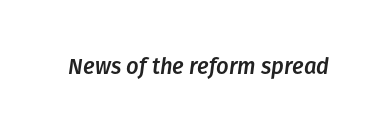
There's an unmistakable incline to the writing here. Lines of text with bare space underneath. The passage shown has conventional tracking throughout.
